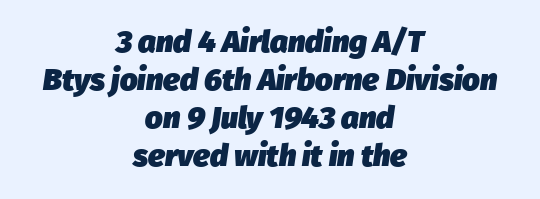
Q: Is the text bold? A: Yes.
Q: Is the text italic (slanted)? A: Yes, it leans right by about 8 degrees.
Q: Is the text underlined? A: No.
Q: How is the paragraph aligned? A: Centered.
Q: Is the spacing between letters normal or unusually wide? A: Normal.
Q: Width (condensed, normal, or wide)? A: Normal.
Q: Stroke contrast? A: Low.
Q: x-height? A: Medium.
Q: Monospaced? A: No.
